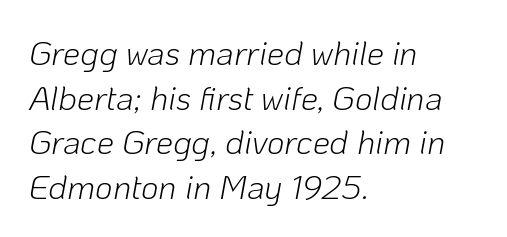
{"italic": "yes", "lean": "right", "slant_degrees": 10, "bold": "no", "weight": "light", "width": "normal", "stroke_contrast": "low", "x_height": "medium", "monospaced": "no", "underline": "no", "align": "left", "line_spacing": "normal", "line_spacing_ratio": 1.31, "letter_spacing": "normal", "letter_spacing_em": 0.0, "glyph_px": 34}
